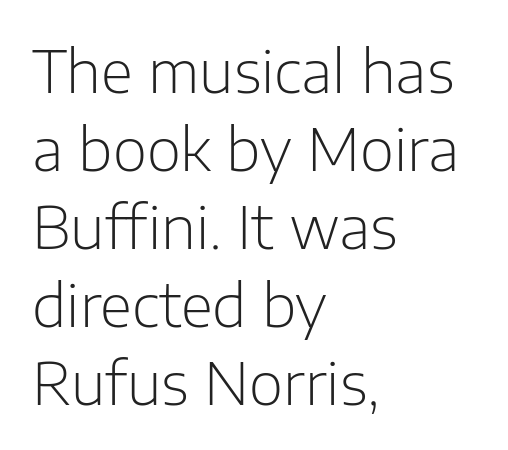
Q: Is the text bold? A: No.
Q: Is the text italic (slanted)? A: No, it is upright.
Q: Is the typeface a serif or a sans-serif typeface? A: Sans-serif.
Q: Is the text underlined? A: No.
Q: How is the paragraph aligned? A: Left-aligned.
Q: Is the spacing between letters normal or unusually wide? A: Normal.
Q: Is the spacing between lines tight, normal or loose? A: Normal.
Q: Width (condensed, normal, or wide)? A: Normal.
Q: Stroke contrast? A: Low.
Q: x-height? A: Medium.
Q: Monospaced? A: No.
